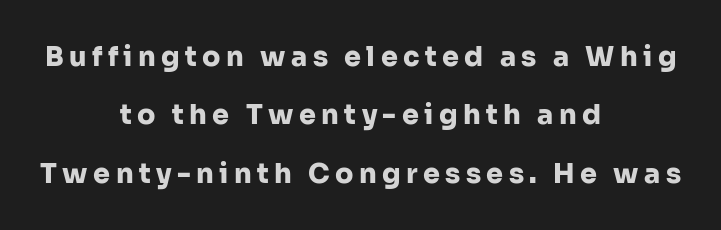
{"italic": "no", "bold": "yes", "underline": "no", "align": "center", "line_spacing": "loose", "line_spacing_ratio": 2.16, "letter_spacing": "wide", "letter_spacing_em": 0.2, "glyph_px": 27}
